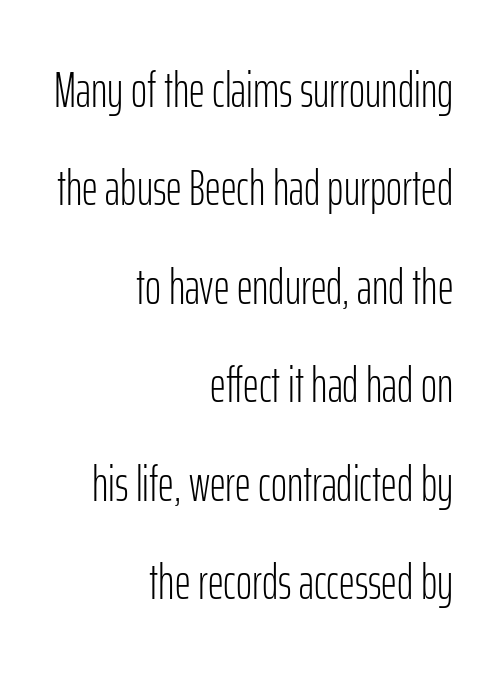
The image shows 49 px light, condensed sans-serif type, upright; set right-aligned, loose line spacing (2.01x), normal letter spacing, not underlined; low stroke contrast and a medium x-height.
